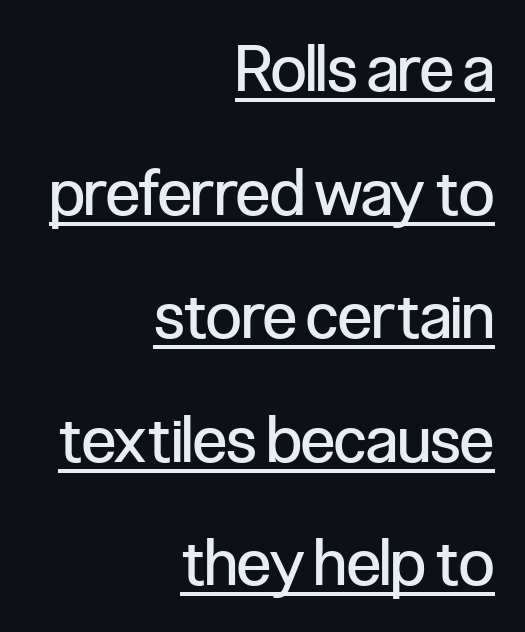
The image shows 64 px regular-weight, condensed sans-serif type, upright; set right-aligned, loose line spacing (1.93x), normal letter spacing, underlined; low stroke contrast and a medium x-height.
